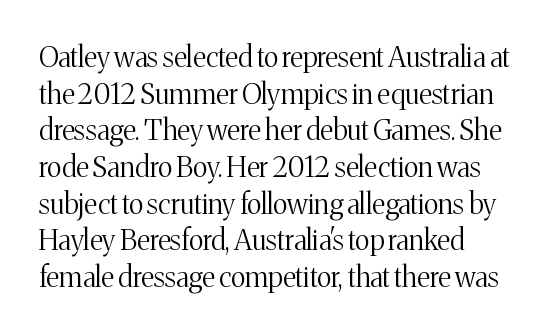
Q: Is the text bold? A: No.
Q: Is the text italic (slanted)? A: No, it is upright.
Q: Is the typeface a serif or a sans-serif typeface? A: Serif.
Q: Is the text underlined? A: No.
Q: How is the paragraph aligned? A: Left-aligned.
Q: Is the spacing between letters normal or unusually wide? A: Normal.
Q: Is the spacing between lines tight, normal or loose? A: Normal.
Q: Width (condensed, normal, or wide)? A: Normal.
Q: Stroke contrast? A: Medium.
Q: x-height? A: Medium.
Q: Monospaced? A: No.
